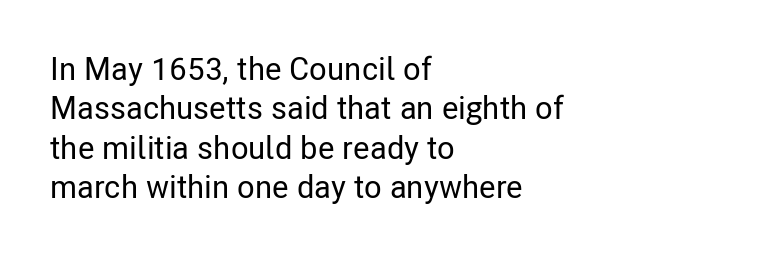
The image shows 32 px condensed sans-serif type, upright; set left-aligned, line spacing 1.23x, normal letter spacing, not underlined; low stroke contrast and a medium x-height.
